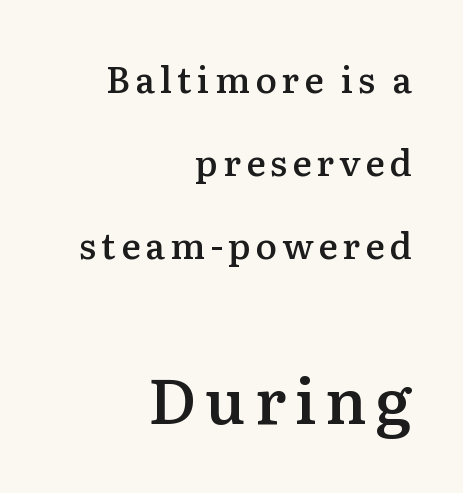
The image shows 63 px semibold serif type, upright; set right-aligned, loose line spacing (2.31x), not underlined; the second (bottom) block is 1.75x larger; medium stroke contrast and a medium x-height.
